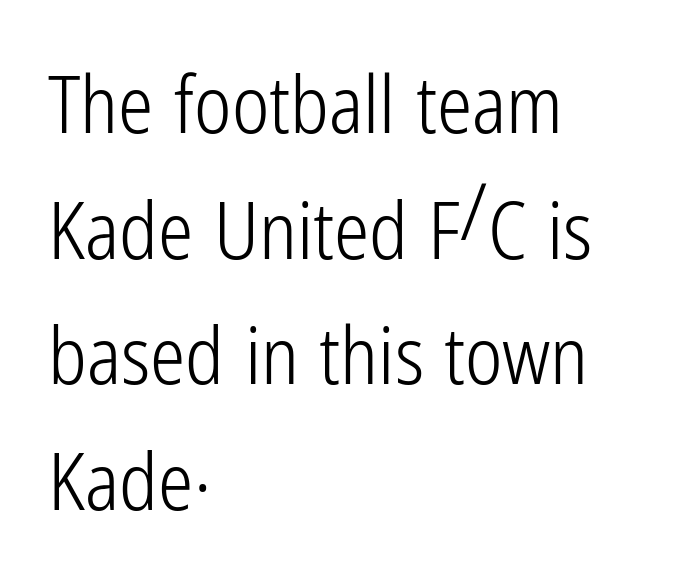
A roman cut, with each character standing at attention. Short and long lines alike share a common starting point at left. Each row of text sits above clean, open space. A typesetter would call this leading conventional body-copy spacing. Vertical stems look standard width or narrower in stroke. The letters advance in unequal steps, a hallmark of proportional type.
